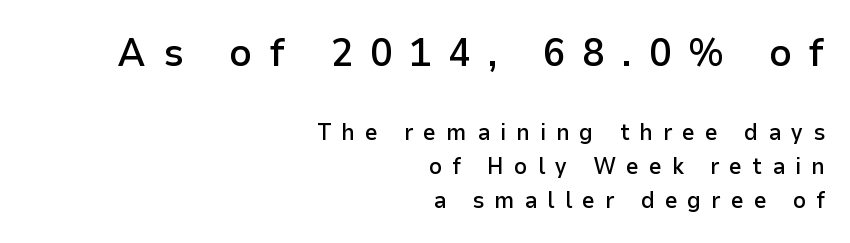
{"serif": "no", "italic": "no", "bold": "semi", "weight": "semibold", "width": "normal", "stroke_contrast": "low", "x_height": "medium", "monospaced": "no", "underline": "no", "align": "right", "line_spacing": "normal", "line_spacing_ratio": 1.48, "letter_spacing": "wide", "letter_spacing_em": 0.43, "larger_block": "first", "size_ratio": 1.74, "glyph_px": 40}
